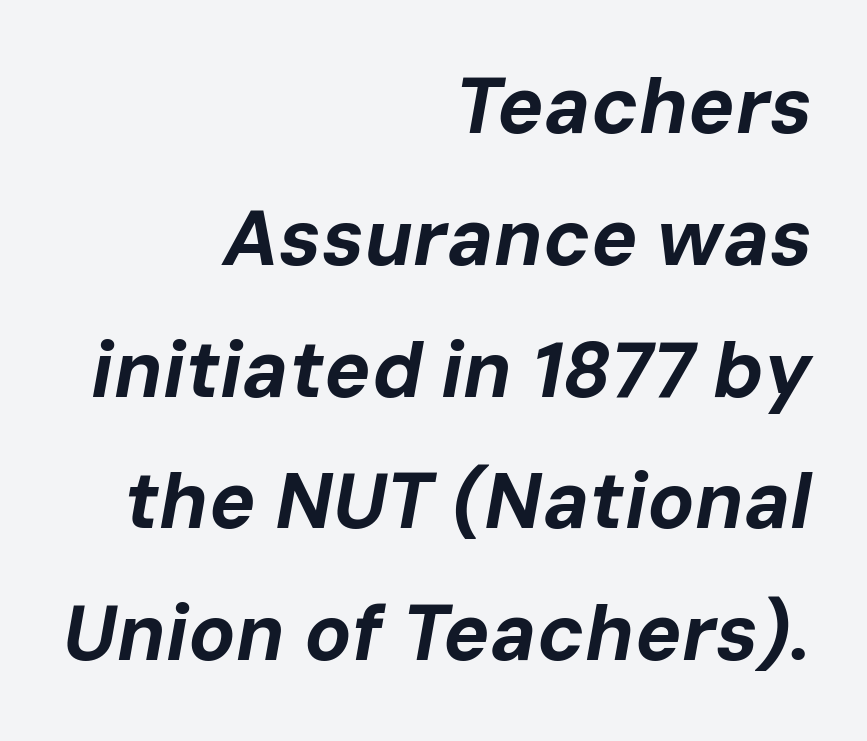
The image shows 78 px bold type, italic (leaning right); set right-aligned, normal line spacing (1.69x), normal letter spacing, not underlined; low stroke contrast and a medium x-height.
